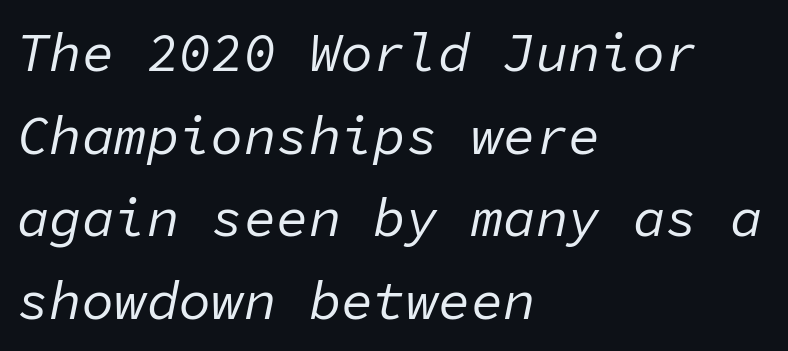
The image shows 54 px regular-weight type, italic (leaning right), monospaced; set left-aligned, normal line spacing (1.53x), normal letter spacing, not underlined; low stroke contrast and a medium x-height.
